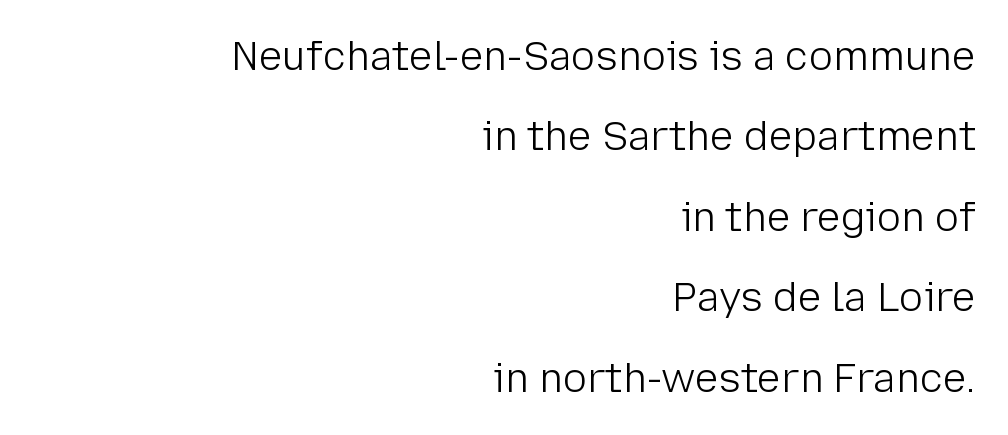
The letters carry no serifs — their stems end cleanly without finishing strokes. Caption: standard tracking, unaltered. Stems here are at most as thick as an everyday book face. The paragraph shown leans on its right margin.
